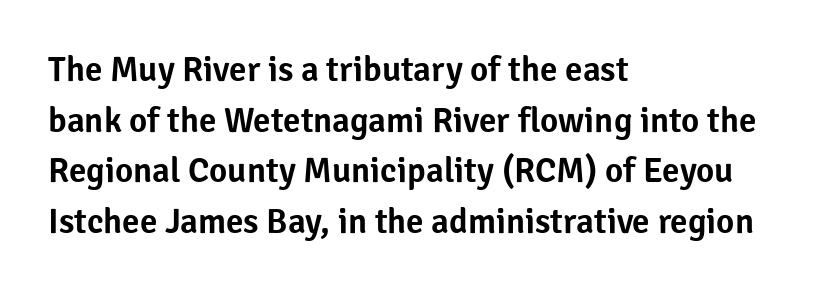
Q: Is the text italic (slanted)? A: No, it is upright.
Q: Is the typeface a serif or a sans-serif typeface? A: Sans-serif.
Q: Is the text underlined? A: No.
Q: How is the paragraph aligned? A: Left-aligned.
Q: Is the spacing between letters normal or unusually wide? A: Normal.
Q: Is the spacing between lines tight, normal or loose? A: Normal.
Q: Width (condensed, normal, or wide)? A: Normal.
Q: Stroke contrast? A: Low.
Q: x-height? A: Medium.
Q: Monospaced? A: No.
